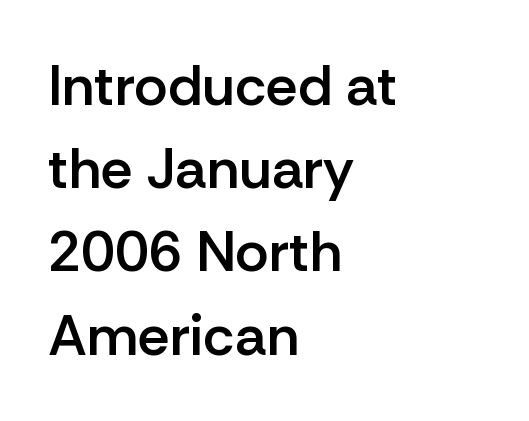
{"serif": "no", "italic": "no", "bold": "semi", "weight": "semibold", "width": "normal", "stroke_contrast": "low", "x_height": "medium", "monospaced": "no", "underline": "no", "align": "left", "line_spacing": "normal", "line_spacing_ratio": 1.46, "letter_spacing": "normal", "letter_spacing_em": 0.0, "glyph_px": 57}
